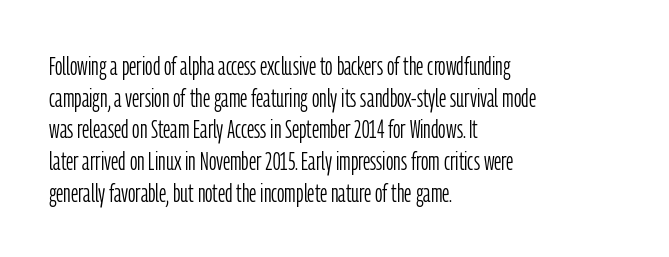
Q: Is the text bold? A: No.
Q: Is the text italic (slanted)? A: No, it is upright.
Q: Is the text underlined? A: No.
Q: How is the paragraph aligned? A: Left-aligned.
Q: Is the spacing between letters normal or unusually wide? A: Normal.
